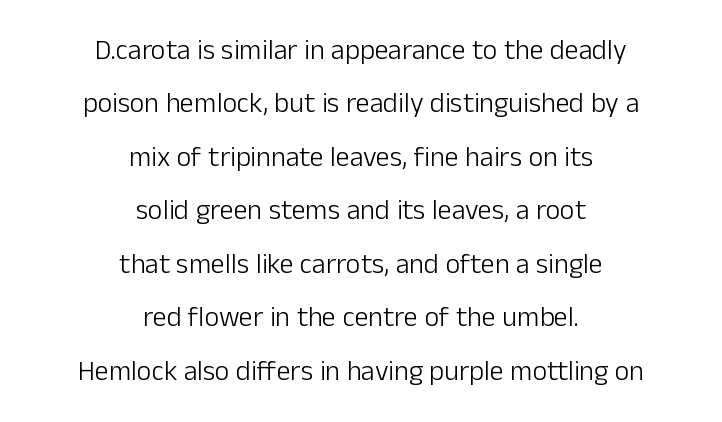
{"serif": "no", "italic": "no", "bold": "no", "weight": "light", "width": "normal", "stroke_contrast": "low", "x_height": "medium", "monospaced": "no", "underline": "no", "align": "center", "line_spacing": "loose", "line_spacing_ratio": 1.91, "letter_spacing": "normal", "letter_spacing_em": 0.0, "glyph_px": 28}
